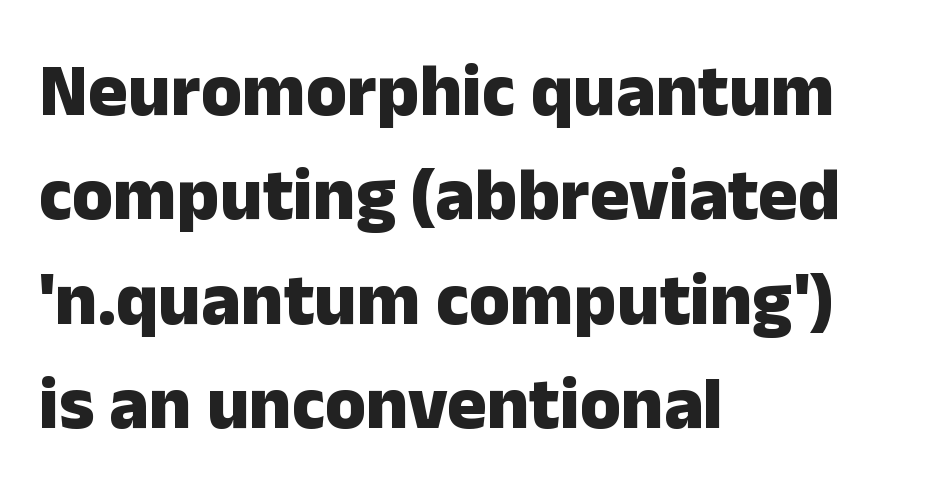
The image shows 74 px heavy sans-serif type, upright; set left-aligned, normal line spacing (1.41x), normal letter spacing, not underlined; low stroke contrast and a medium x-height.
